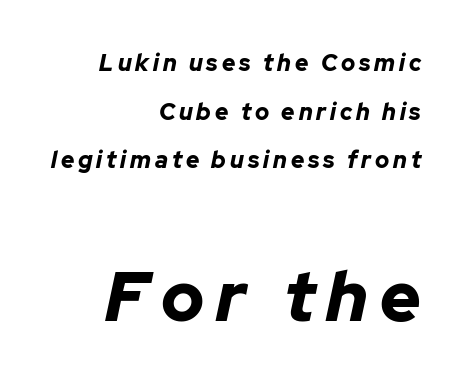
{"italic": "yes", "lean": "right", "slant_degrees": 12, "bold": "yes", "weight": "bold", "width": "normal", "stroke_contrast": "low", "x_height": "medium", "monospaced": "no", "underline": "no", "align": "right", "line_spacing": "loose", "line_spacing_ratio": 2.11, "larger_block": "second", "size_ratio": 3.04, "glyph_px": 70}
